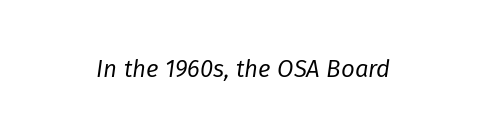
{"italic": "yes", "lean": "right", "slant_degrees": 8, "bold": "no", "underline": "no", "letter_spacing": "normal", "letter_spacing_em": 0.0, "glyph_px": 24}
